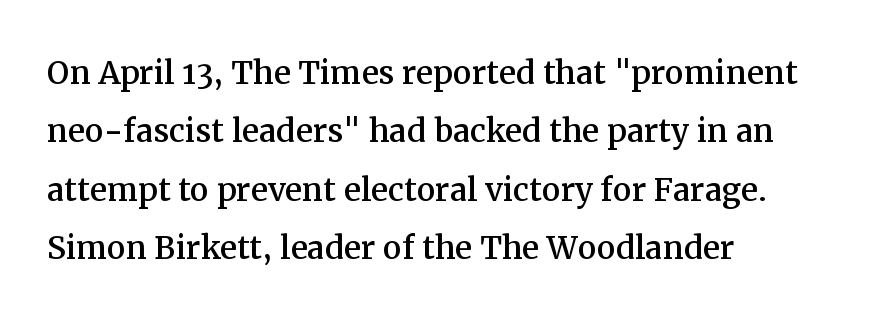
The image shows 42 px serif type, upright; set left-aligned, normal line spacing (1.39x), normal letter spacing, not underlined; medium stroke contrast and a medium x-height.
